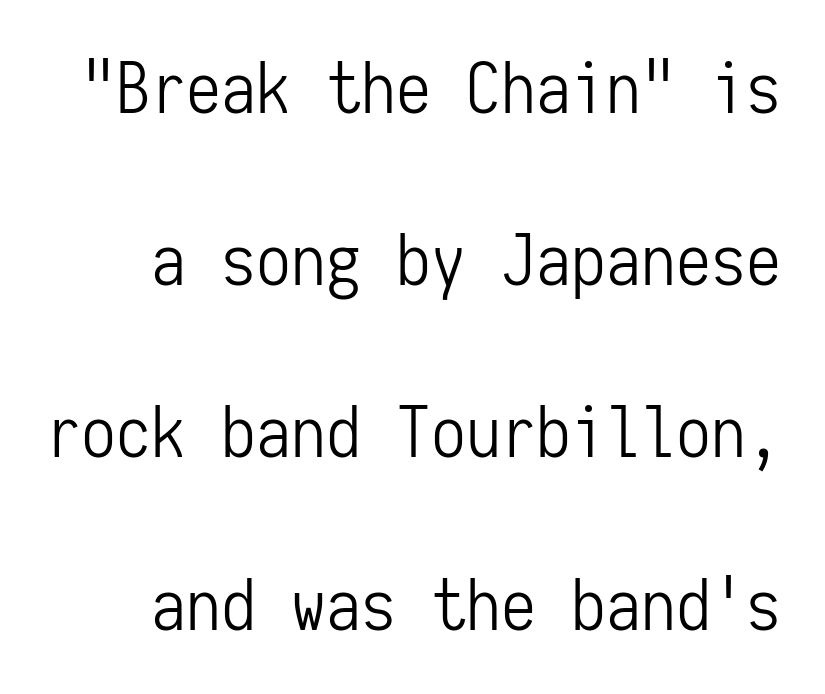
The image shows 70 px light, condensed sans-serif type, upright, monospaced; set loose line spacing (2.46x), normal letter spacing, not underlined; low stroke contrast and a medium x-height.
